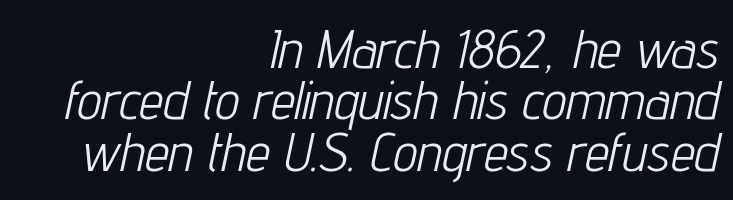
The image shows 54 px light, condensed type, italic (leaning right); set right-aligned, tight line spacing (0.95x), normal letter spacing, not underlined; low stroke contrast and a medium x-height.
